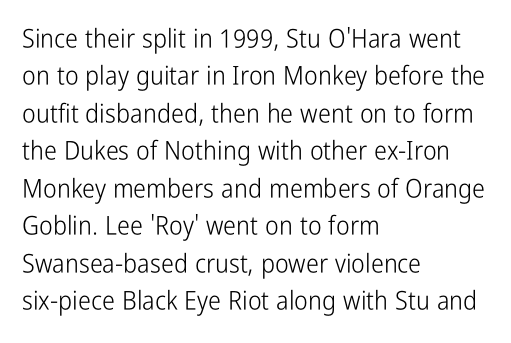
Q: Is the text bold? A: No.
Q: Is the text italic (slanted)? A: No, it is upright.
Q: Is the text underlined? A: No.
Q: How is the paragraph aligned? A: Left-aligned.
Q: Is the spacing between letters normal or unusually wide? A: Normal.
Q: Is the spacing between lines tight, normal or loose? A: Normal.
